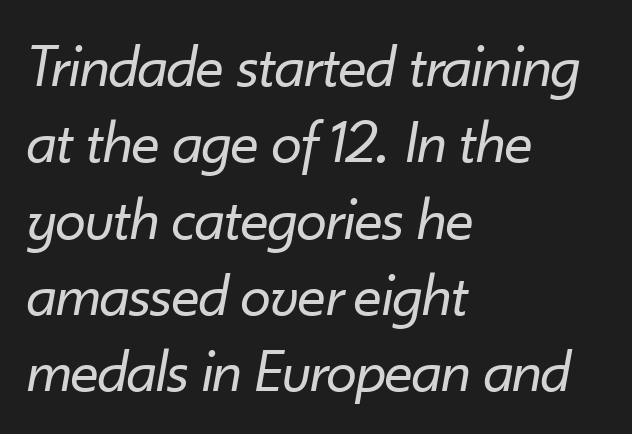
{"italic": "yes", "lean": "right", "slant_degrees": 10, "bold": "no", "weight": "regular", "width": "normal", "stroke_contrast": "low", "x_height": "small", "monospaced": "no", "underline": "no", "align": "left", "line_spacing_ratio": 1.23, "letter_spacing": "normal", "letter_spacing_em": 0.0, "glyph_px": 62}
